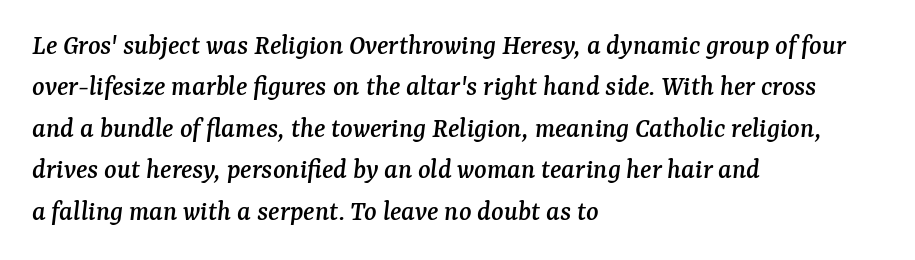
This sample uses plain, unmodified letter spacing. One-word summary of the alignment: left. Normally led — the rows are evenly, conventionally spaced. The rendering uses natural spacing where letterforms have individual widths. Nobody drew a line under any word here. A typesetter would mark this as italic.
